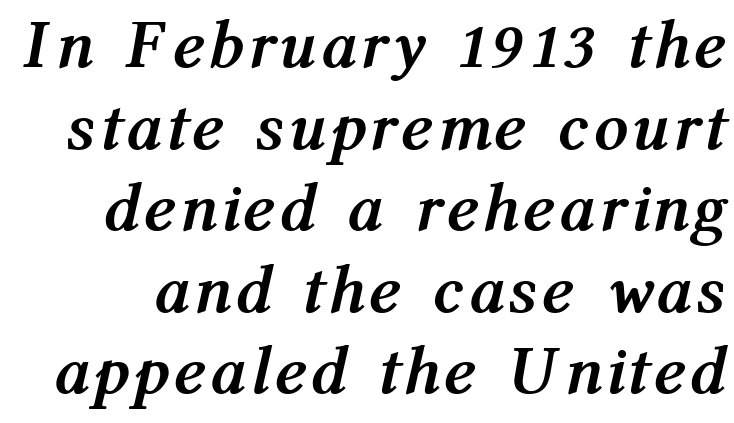
Q: Is the text bold? A: Yes.
Q: Is the text italic (slanted)? A: Yes, it leans right by about 12 degrees.
Q: Is the text underlined? A: No.
Q: Width (condensed, normal, or wide)? A: Condensed.
Q: Stroke contrast? A: Medium.
Q: x-height? A: Medium.
Q: Monospaced? A: No.
